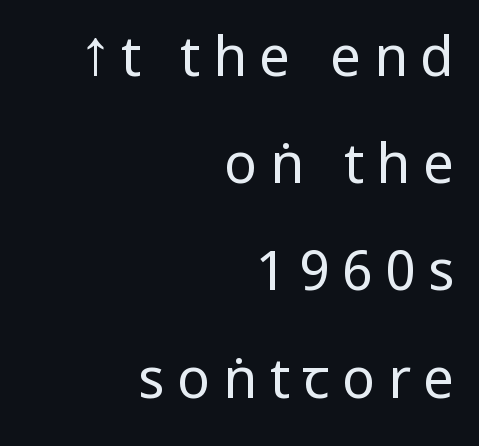
The image shows 55 px regular-weight, condensed sans-serif type, upright; set right-aligned, loose line spacing (1.95x), unusually wide letter spacing (+0.23 em), not underlined; low stroke contrast.
